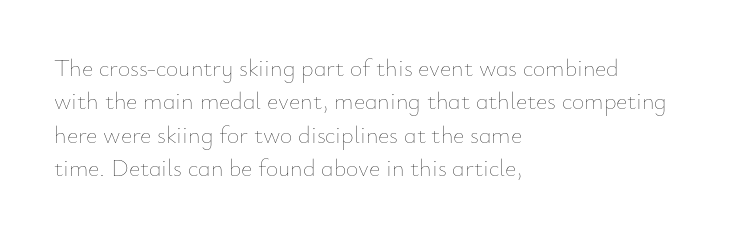
Q: Is the text bold? A: No.
Q: Is the text italic (slanted)? A: No, it is upright.
Q: Is the text underlined? A: No.
Q: How is the paragraph aligned? A: Left-aligned.
Q: Is the spacing between letters normal or unusually wide? A: Normal.
Q: Is the spacing between lines tight, normal or loose? A: Normal.
